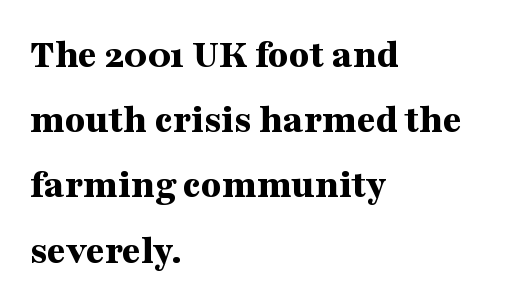
The image shows 41 px bold, wide serif type, upright; set left-aligned, normal line spacing (1.59x), normal letter spacing, not underlined; medium stroke contrast and a medium x-height.
